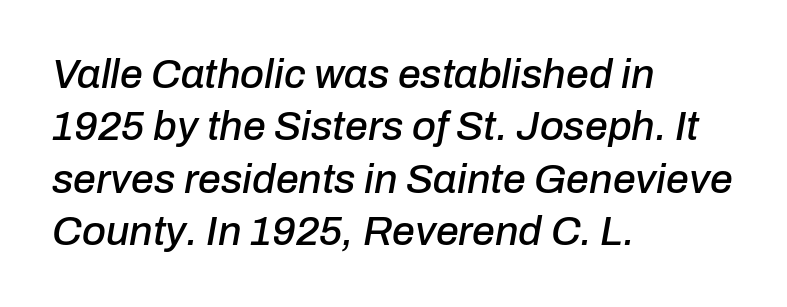
The image shows 41 px text type, italic (leaning right); set left-aligned, normal line spacing (1.28x), normal letter spacing, not underlined; low stroke contrast and a medium x-height.
